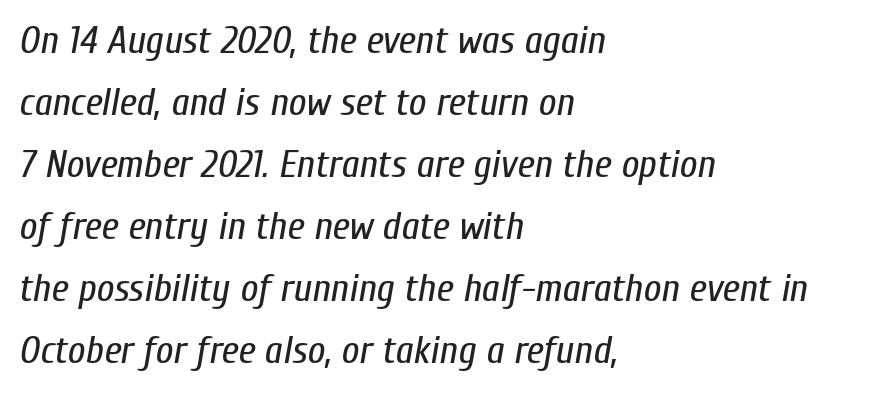
{"italic": "yes", "lean": "right", "slant_degrees": 10, "bold": "no", "weight": "regular", "width": "condensed", "stroke_contrast": "low", "x_height": "medium", "monospaced": "no", "underline": "no", "align": "left", "line_spacing": "normal", "line_spacing_ratio": 1.59, "letter_spacing": "normal", "letter_spacing_em": 0.0, "glyph_px": 39}
